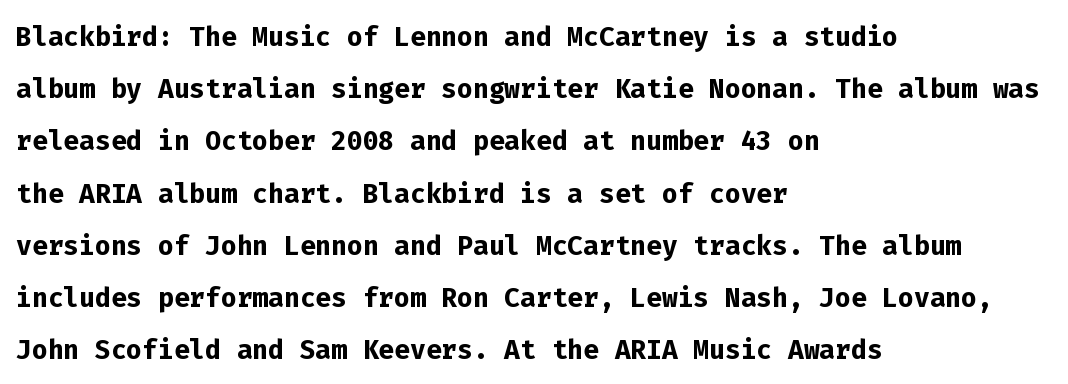
Short note: letters normally spaced. The block of text has a typical density, with ordinary space between rows. Upright lettering throughout. Heft: maximum for text — a bold. The passage shown is typed in a monospace face where columns stay perfectly aligned. Words float on clear page, feet unadorned.
